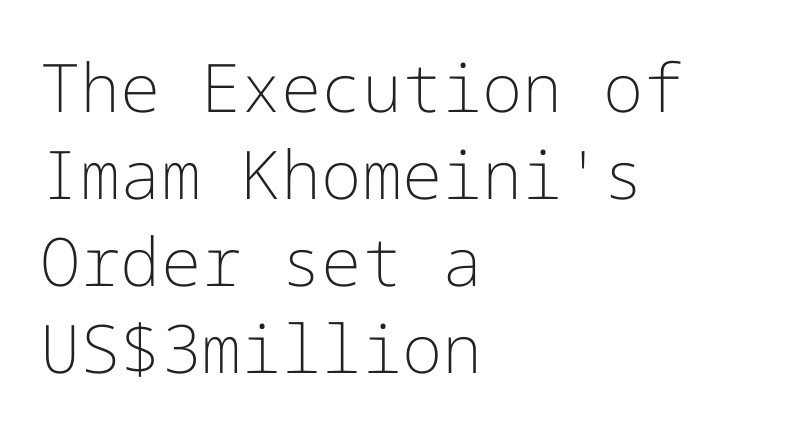
The image shows 67 px light sans-serif type, upright; set left-aligned, normal line spacing (1.3x), normal letter spacing, not underlined; low stroke contrast and a medium x-height.
